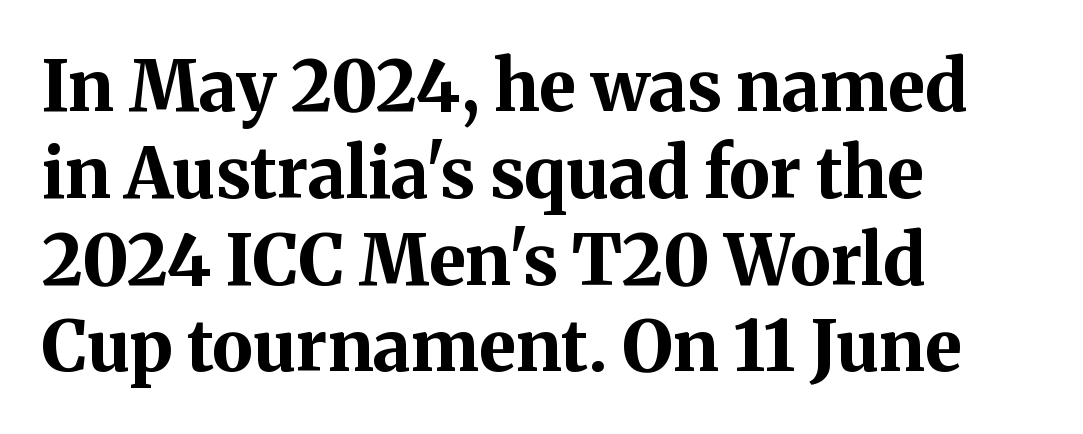
{"serif": "yes", "italic": "no", "bold": "yes", "weight": "bold", "width": "normal", "stroke_contrast": "medium", "x_height": "medium", "monospaced": "no", "underline": "no", "align": "left", "line_spacing_ratio": 1.24, "letter_spacing": "normal", "letter_spacing_em": 0.0, "glyph_px": 70}
